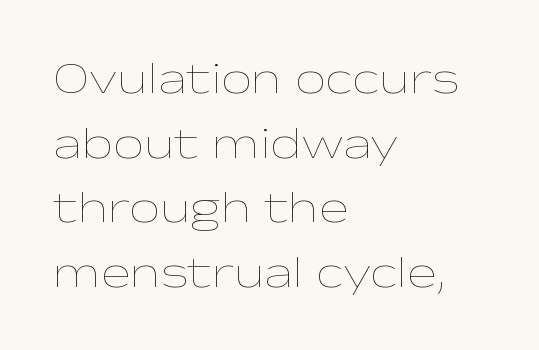
{"italic": "no", "bold": "no", "weight": "thin", "width": "wide", "stroke_contrast": "low", "x_height": "medium", "monospaced": "no", "underline": "no", "align": "left", "line_spacing": "normal", "line_spacing_ratio": 1.47, "letter_spacing": "normal", "letter_spacing_em": 0.0, "glyph_px": 44}
